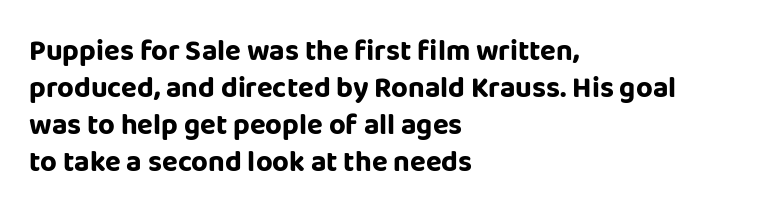
Alignment: flush left. The axis of the letterforms is exactly vertical. Bare-footed words on every line. No feet cap the strokes, marking this as sans-serif type. Look at the stroke-to-counter ratio: heavy, a bold.
